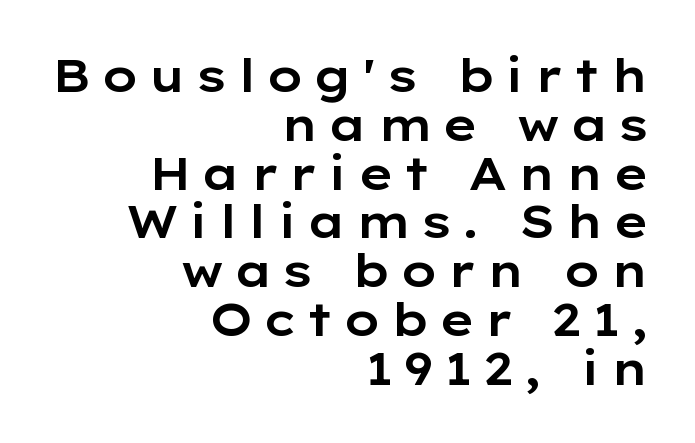
{"serif": "no", "italic": "no", "width": "wide", "stroke_contrast": "low", "x_height": "medium", "monospaced": "no", "underline": "no", "align": "right", "line_spacing": "tight", "line_spacing_ratio": 1.06, "letter_spacing": "wide", "letter_spacing_em": 0.2, "glyph_px": 46}
